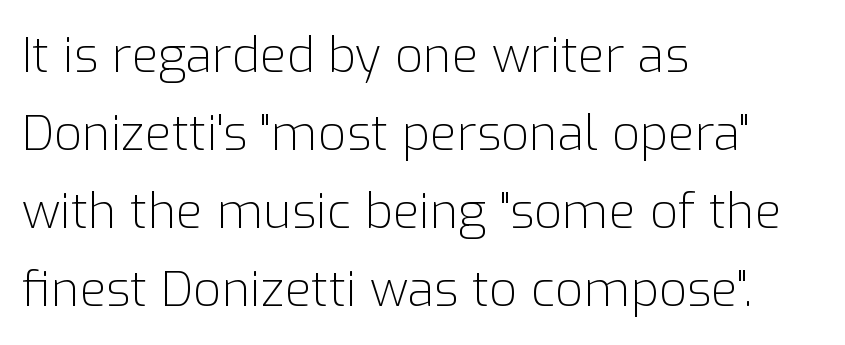
The image shows 49 px light sans-serif type, upright; set left-aligned, normal line spacing (1.59x), normal letter spacing, not underlined; low stroke contrast and a medium x-height.
